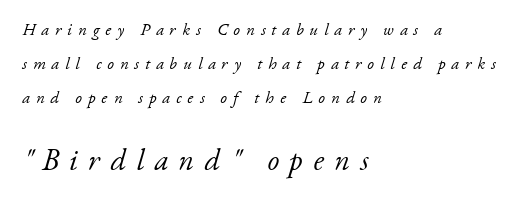
Q: Is the text bold? A: No.
Q: Is the text italic (slanted)? A: Yes, it leans right by about 17 degrees.
Q: Is the typeface a serif or a sans-serif typeface? A: Serif.
Q: Is the text underlined? A: No.
Q: How is the paragraph aligned? A: Left-aligned.
Q: Is the spacing between letters normal or unusually wide? A: Unusually wide.
Q: Is the spacing between lines tight, normal or loose? A: Loose.
Q: Which block of text is set in a larger size, the first (top) or the second (bottom)? A: The second (bottom) one.
Q: Width (condensed, normal, or wide)? A: Normal.
Q: Stroke contrast? A: Low.
Q: x-height? A: Small.
Q: Monospaced? A: No.
